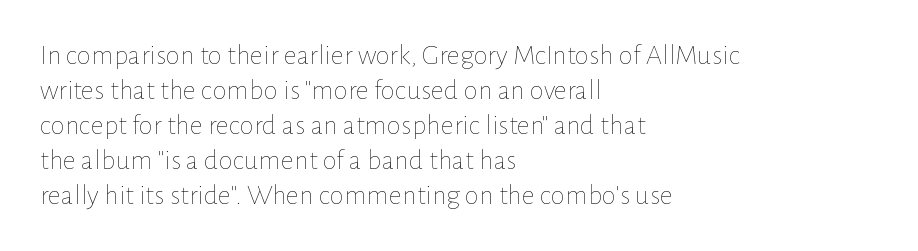
{"italic": "no", "bold": "no", "weight": "thin", "width": "normal", "stroke_contrast": "low", "x_height": "medium", "monospaced": "no", "underline": "no", "align": "left", "line_spacing_ratio": 1.21, "letter_spacing": "normal", "letter_spacing_em": 0.0, "glyph_px": 29}
